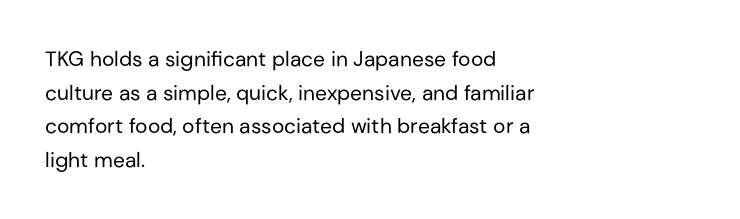
Q: Is the text bold? A: No.
Q: Is the text italic (slanted)? A: No, it is upright.
Q: Is the text underlined? A: No.
Q: How is the paragraph aligned? A: Left-aligned.
Q: Is the spacing between letters normal or unusually wide? A: Normal.
Q: Is the spacing between lines tight, normal or loose? A: Normal.
